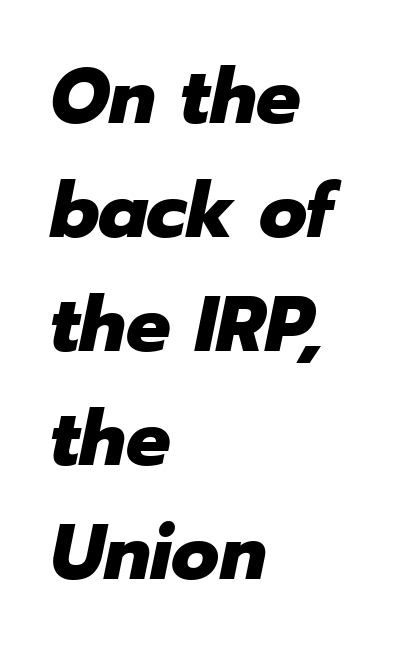
The image shows 78 px heavy type, italic (leaning right); set left-aligned, normal line spacing (1.46x), normal letter spacing, not underlined; low stroke contrast and a medium x-height.
